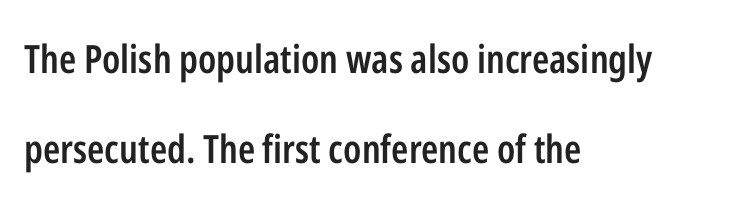
Q: Is the text bold? A: Semi-bold.
Q: Is the text italic (slanted)? A: No, it is upright.
Q: Is the typeface a serif or a sans-serif typeface? A: Sans-serif.
Q: Is the text underlined? A: No.
Q: How is the paragraph aligned? A: Left-aligned.
Q: Is the spacing between letters normal or unusually wide? A: Normal.
Q: Is the spacing between lines tight, normal or loose? A: Loose.
Q: Width (condensed, normal, or wide)? A: Condensed.
Q: Stroke contrast? A: Low.
Q: x-height? A: Medium.
Q: Monospaced? A: No.
